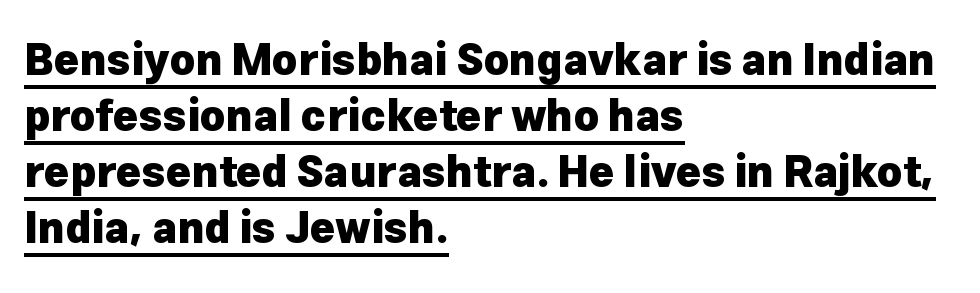
You could not count columns in this text — the font is proportionally spaced. Caption: multi-line text, flush left, ragged right. The lettering is marked with a stroke running underneath it. The gaps between neighbouring characters are ordinary and unremarkable. Notice how the stems are strictly vertical — no italics here.
